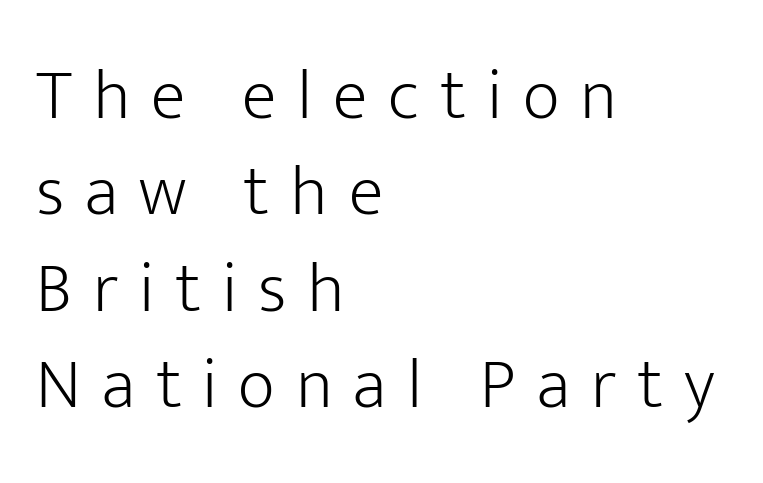
{"serif": "no", "italic": "no", "bold": "no", "weight": "light", "width": "normal", "stroke_contrast": "low", "x_height": "medium", "monospaced": "no", "underline": "no", "align": "left", "line_spacing": "normal", "line_spacing_ratio": 1.34, "letter_spacing": "wide", "letter_spacing_em": 0.29, "glyph_px": 72}
